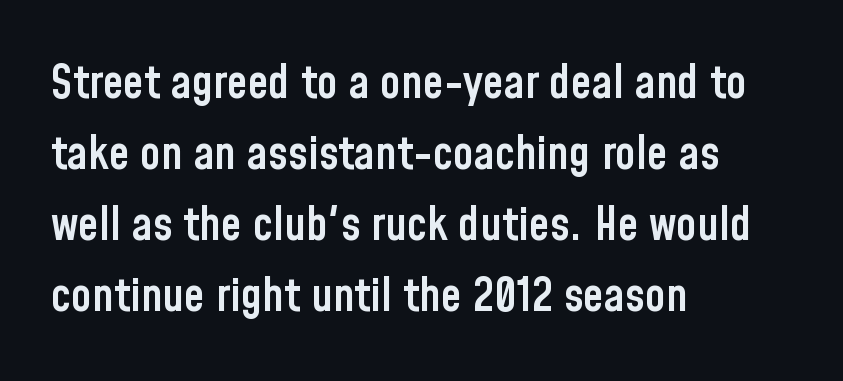
The image shows 47 px semibold, condensed sans-serif type, upright; set left-aligned, normal line spacing (1.51x), normal letter spacing, not underlined; low stroke contrast and a medium x-height.
